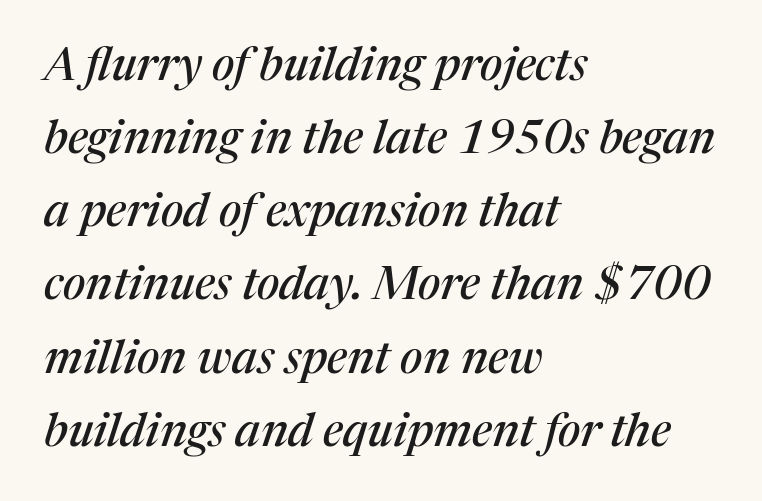
What kind of face is this? One with serifs. No extra tracking has been applied to these lines. Style check: oblique. Vertical spacing — default. The rendering uses natural spacing where letterforms have individual widths. Where is the straight margin? On the left.
